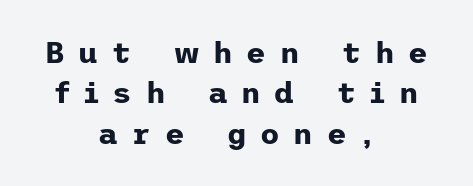
Is there any slant? The stems are plumb. Does the leading feel generous? No, just average. Every row of glyphs is offset so its center matches the block's center. Serifs: no, the terminals of the letterforms are clean. How heavy is the stroke? Heavy — this is a bold.
